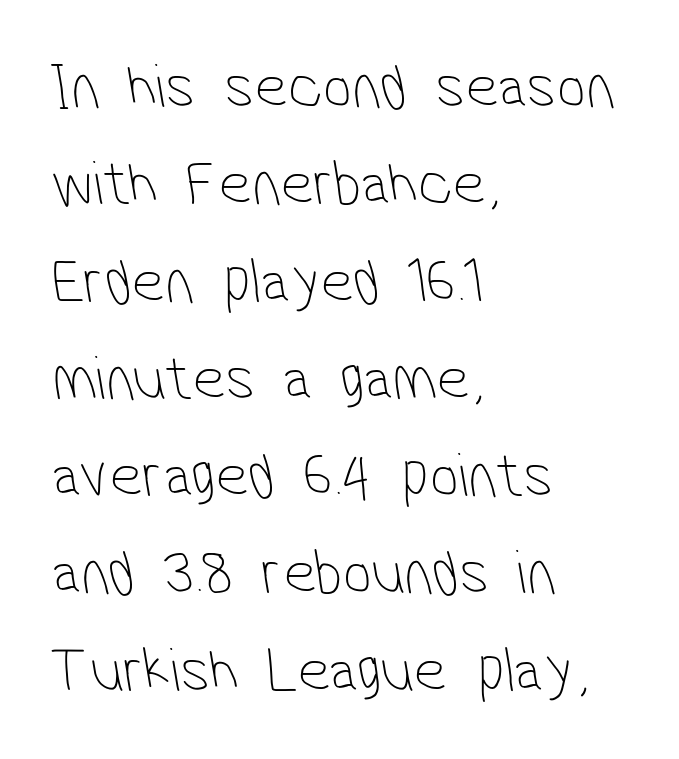
Q: Is the text bold? A: No.
Q: Is the typeface a serif or a sans-serif typeface? A: Sans-serif.
Q: Is the text underlined? A: No.
Q: How is the paragraph aligned? A: Left-aligned.
Q: Is the spacing between letters normal or unusually wide? A: Normal.
Q: Is the spacing between lines tight, normal or loose? A: Normal.
Q: Width (condensed, normal, or wide)? A: Condensed.
Q: Stroke contrast? A: Low.
Q: x-height? A: Medium.
Q: Monospaced? A: No.
